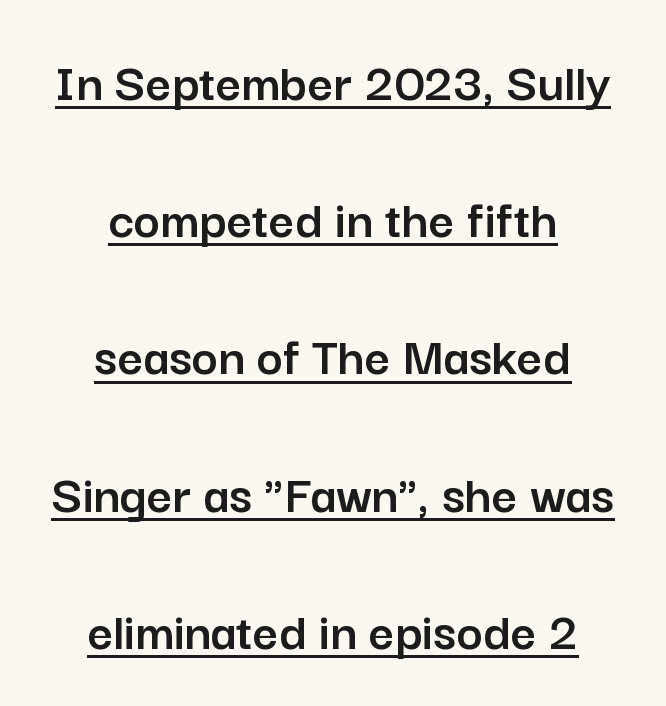
{"serif": "no", "italic": "no", "width": "normal", "stroke_contrast": "low", "x_height": "medium", "monospaced": "no", "underline": "yes", "align": "center", "line_spacing": "loose", "line_spacing_ratio": 2.45, "letter_spacing": "normal", "letter_spacing_em": 0.0, "glyph_px": 56}
